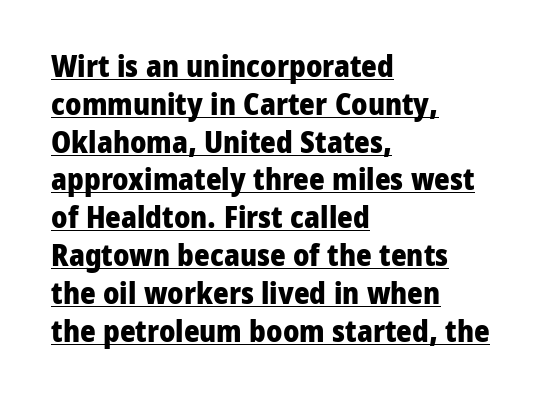
{"serif": "no", "italic": "no", "bold": "yes", "weight": "heavy", "width": "normal", "stroke_contrast": "low", "x_height": "medium", "monospaced": "no", "underline": "yes", "align": "left", "line_spacing": "normal", "line_spacing_ratio": 1.26, "letter_spacing": "normal", "letter_spacing_em": 0.0, "glyph_px": 30}
